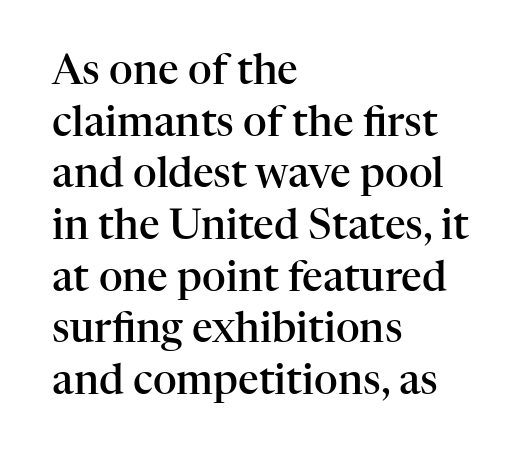
{"serif": "yes", "italic": "no", "bold": "semi", "weight": "semibold", "width": "normal", "stroke_contrast": "high", "x_height": "medium", "monospaced": "no", "underline": "no", "align": "left", "line_spacing": "normal", "line_spacing_ratio": 1.26, "letter_spacing": "normal", "letter_spacing_em": 0.0, "glyph_px": 41}
